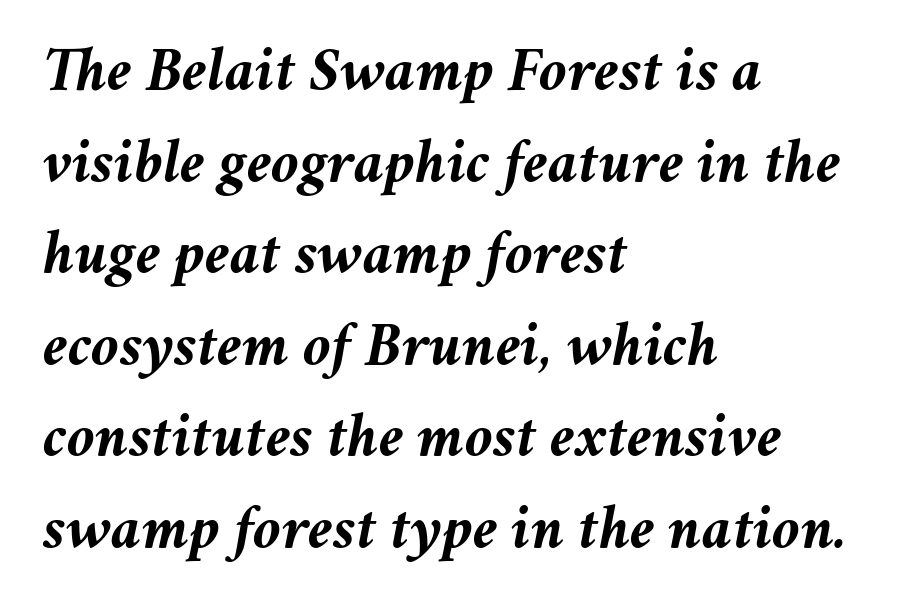
The image shows 64 px semibold type, italic (leaning right); set left-aligned, normal line spacing (1.43x), normal letter spacing, not underlined; medium stroke contrast and a medium x-height.
